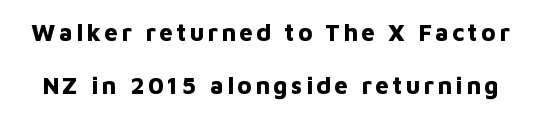
The image shows 24 px bold type, upright; set loose line spacing (2.2x), not underlined.
